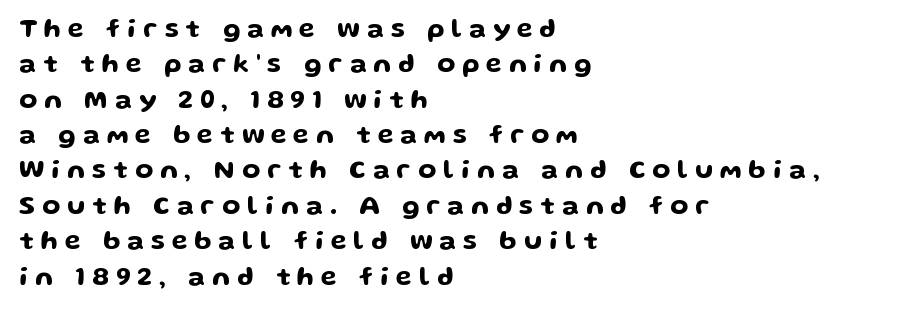
The image shows 26 px text type, upright; set left-aligned, normal line spacing (1.36x), unusually wide letter spacing (+0.27 em), not underlined.
